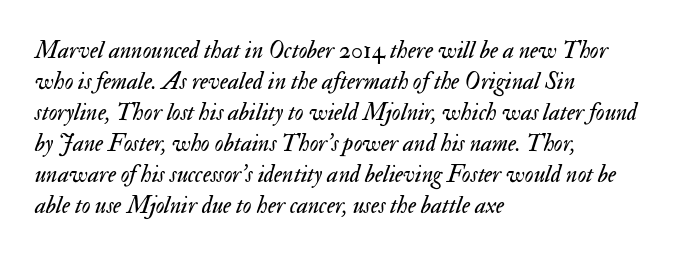
{"italic": "yes", "lean": "right", "slant_degrees": 17, "bold": "no", "underline": "no", "align": "left", "line_spacing": "normal", "line_spacing_ratio": 1.29, "letter_spacing": "normal", "letter_spacing_em": 0.0, "glyph_px": 24}
